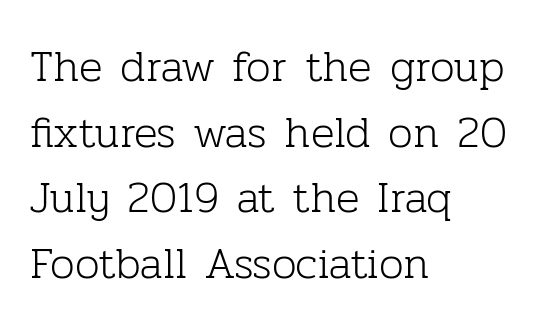
{"serif": "yes", "italic": "no", "bold": "no", "weight": "light", "width": "normal", "stroke_contrast": "low", "x_height": "medium", "monospaced": "no", "underline": "no", "align": "left", "line_spacing": "normal", "line_spacing_ratio": 1.49, "letter_spacing": "normal", "letter_spacing_em": 0.0, "glyph_px": 44}
